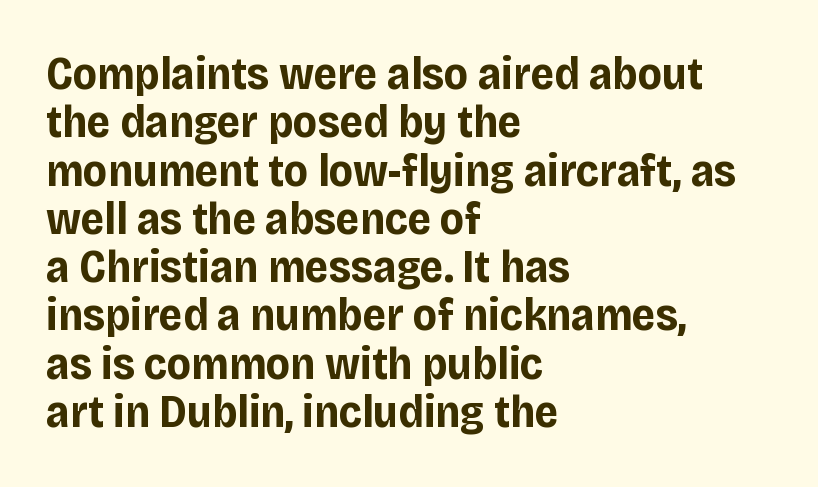
Q: Is the text bold? A: Yes.
Q: Is the text italic (slanted)? A: No, it is upright.
Q: Is the typeface a serif or a sans-serif typeface? A: Sans-serif.
Q: Is the text underlined? A: No.
Q: How is the paragraph aligned? A: Left-aligned.
Q: Is the spacing between letters normal or unusually wide? A: Normal.
Q: Is the spacing between lines tight, normal or loose? A: Tight.
Q: Width (condensed, normal, or wide)? A: Normal.
Q: Stroke contrast? A: Low.
Q: x-height? A: Large.
Q: Monospaced? A: No.
